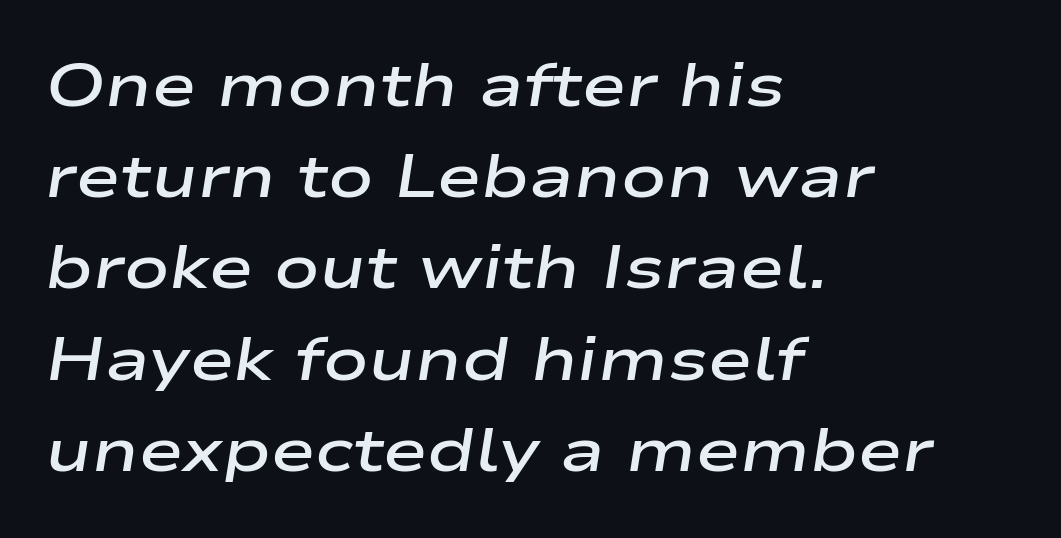
Q: Is the text bold? A: Semi-bold.
Q: Is the text italic (slanted)? A: Yes, it leans right by about 9 degrees.
Q: Is the text underlined? A: No.
Q: How is the paragraph aligned? A: Left-aligned.
Q: Is the spacing between letters normal or unusually wide? A: Normal.
Q: Is the spacing between lines tight, normal or loose? A: Normal.
Q: Width (condensed, normal, or wide)? A: Wide.
Q: Stroke contrast? A: Low.
Q: x-height? A: Medium.
Q: Monospaced? A: No.
